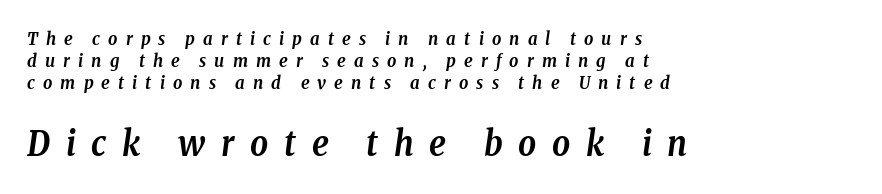
Q: Is the text bold? A: Yes.
Q: Is the text italic (slanted)? A: Yes, it leans right by about 8 degrees.
Q: Is the typeface a serif or a sans-serif typeface? A: Serif.
Q: Is the text underlined? A: No.
Q: How is the paragraph aligned? A: Left-aligned.
Q: Is the spacing between letters normal or unusually wide? A: Unusually wide.
Q: Which block of text is set in a larger size, the first (top) or the second (bottom)? A: The second (bottom) one.
Q: Width (condensed, normal, or wide)? A: Condensed.
Q: Stroke contrast? A: Low.
Q: x-height? A: Medium.
Q: Monospaced? A: No.
